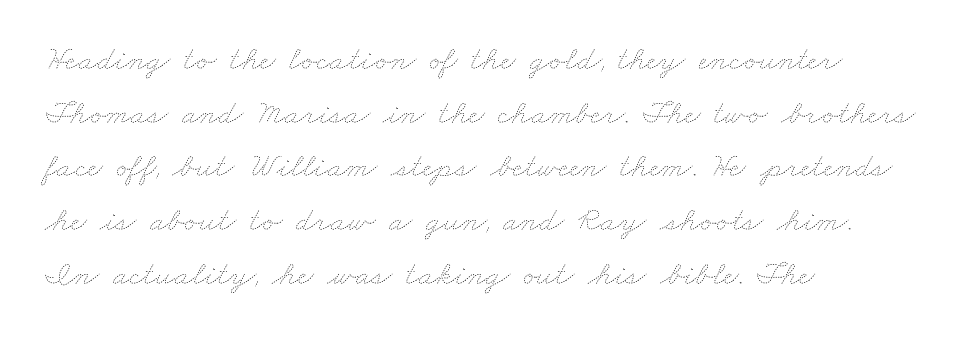
{"bold": "no", "weight": "thin", "width": "wide", "stroke_contrast": "low", "x_height": "small", "monospaced": "no", "underline": "no", "align": "left", "line_spacing": "normal", "line_spacing_ratio": 1.58, "letter_spacing": "normal", "letter_spacing_em": 0.0, "glyph_px": 34}
